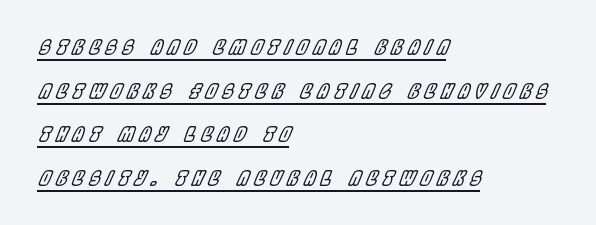
Q: Is the text italic (slanted)? A: Yes, it leans right by about 22 degrees.
Q: Is the text underlined? A: Yes.
Q: How is the paragraph aligned? A: Left-aligned.
Q: Is the spacing between letters normal or unusually wide? A: Unusually wide.
Q: Is the spacing between lines tight, normal or loose? A: Loose.
